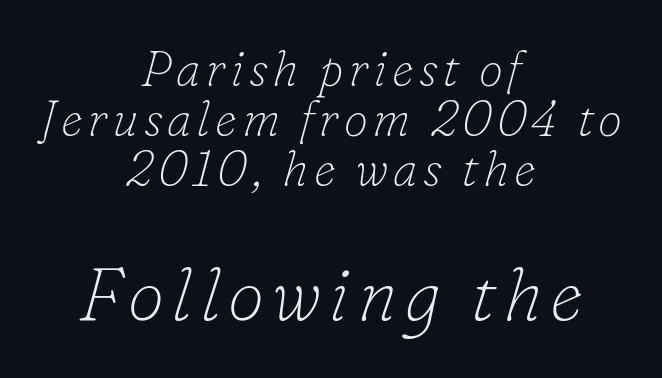
{"serif": "yes", "italic": "yes", "lean": "right", "slant_degrees": 16, "bold": "no", "weight": "thin", "width": "normal", "stroke_contrast": "low", "x_height": "small", "monospaced": "no", "underline": "no", "align": "center", "line_spacing": "tight", "line_spacing_ratio": 1.02, "larger_block": "second", "size_ratio": 1.51, "glyph_px": 74}
